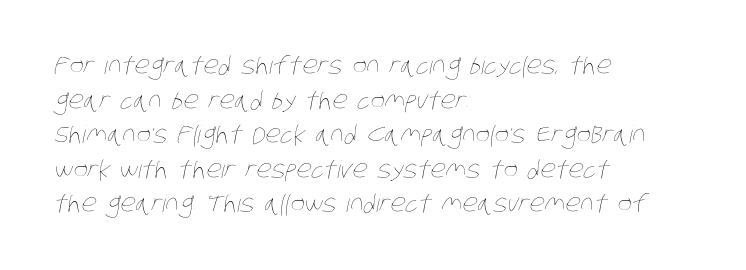
The image shows 24 px text type; set left-aligned, normal line spacing (1.44x), normal letter spacing, not underlined.
